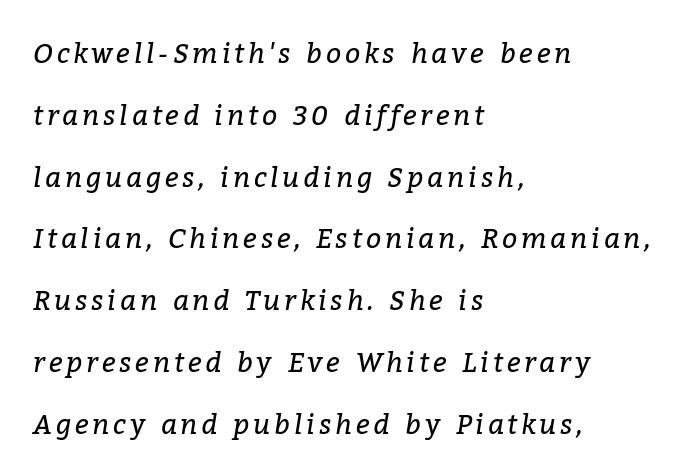
{"italic": "yes", "lean": "right", "slant_degrees": 9, "bold": "no", "underline": "no", "align": "left", "line_spacing": "loose", "line_spacing_ratio": 2.29, "glyph_px": 27}
